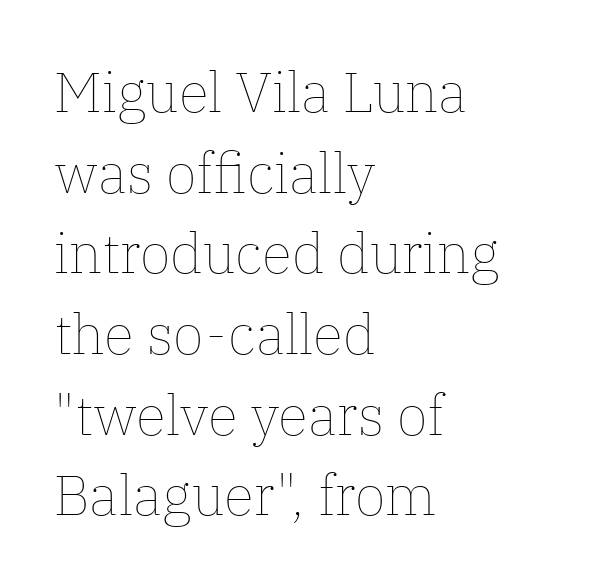
Rows of type keep a routine distance in the vertical direction. Characters follow at the spacing the type designer built in. No chunkiness to these letters — they're not bold. Do the characters align in a grid? No, the font is proportional. Visually the block forms a straight wall on the left and a jagged coastline on the right.
